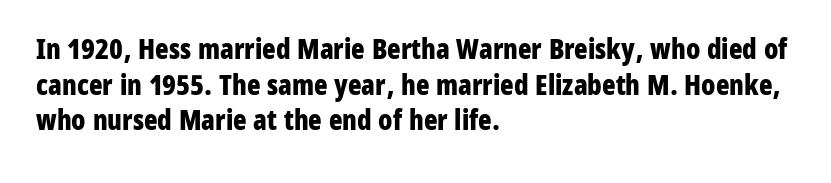
Q: Is the text bold? A: Yes.
Q: Is the text italic (slanted)? A: No, it is upright.
Q: Is the typeface a serif or a sans-serif typeface? A: Sans-serif.
Q: Is the text underlined? A: No.
Q: How is the paragraph aligned? A: Left-aligned.
Q: Is the spacing between letters normal or unusually wide? A: Normal.
Q: Is the spacing between lines tight, normal or loose? A: Normal.
Q: Width (condensed, normal, or wide)? A: Condensed.
Q: Stroke contrast? A: Low.
Q: x-height? A: Medium.
Q: Monospaced? A: No.
